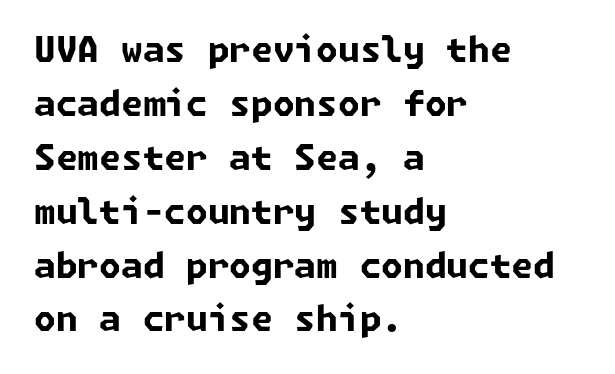
Look at the bottom of the vertical strokes: they stop flat, with no serifs. Nobody touched the tracking dial on this one. You'd pick this weight for a headline — it's a proper bold. Line beginnings align vertically; line endings do not. Underlining? Definitely not there.
